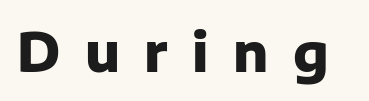
Heavy-handed strokes throughout: this text is bold. Beneath every word, the page is bare. Is this a fixed-width face? No — the glyphs have proportional, varying widths. The letters stand upright; this is a roman face. What kind of face is this? One without serifs — a sans.
